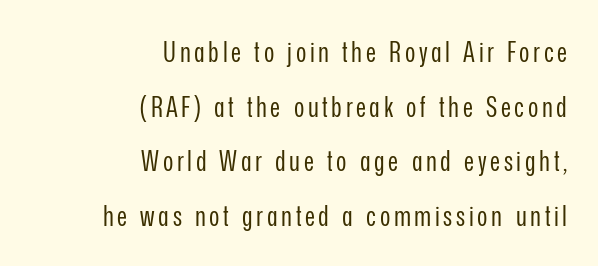
Q: Is the text bold? A: No.
Q: Is the text italic (slanted)? A: No, it is upright.
Q: Is the typeface a serif or a sans-serif typeface? A: Sans-serif.
Q: Is the text underlined? A: No.
Q: How is the paragraph aligned? A: Right-aligned.
Q: Is the spacing between lines tight, normal or loose? A: Loose.
Q: Width (condensed, normal, or wide)? A: Condensed.
Q: Stroke contrast? A: Low.
Q: x-height? A: Medium.
Q: Monospaced? A: No.
